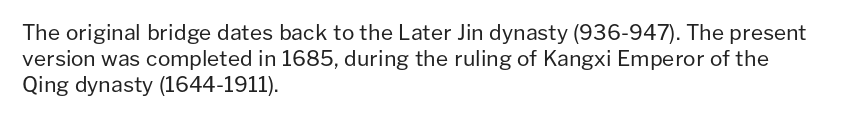
Q: Is the text bold? A: No.
Q: Is the text italic (slanted)? A: No, it is upright.
Q: Is the text underlined? A: No.
Q: How is the paragraph aligned? A: Left-aligned.
Q: Is the spacing between letters normal or unusually wide? A: Normal.
